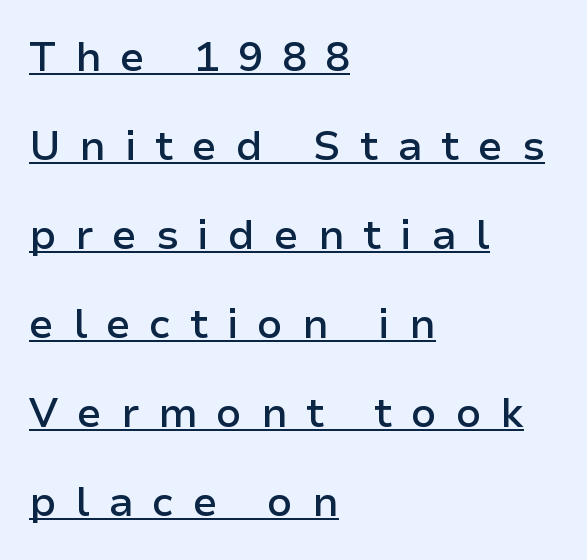
{"serif": "no", "italic": "no", "bold": "semi", "weight": "semibold", "width": "normal", "stroke_contrast": "low", "x_height": "medium", "monospaced": "no", "underline": "yes", "align": "left", "line_spacing": "loose", "line_spacing_ratio": 2.17, "letter_spacing": "wide", "letter_spacing_em": 0.46, "glyph_px": 41}
